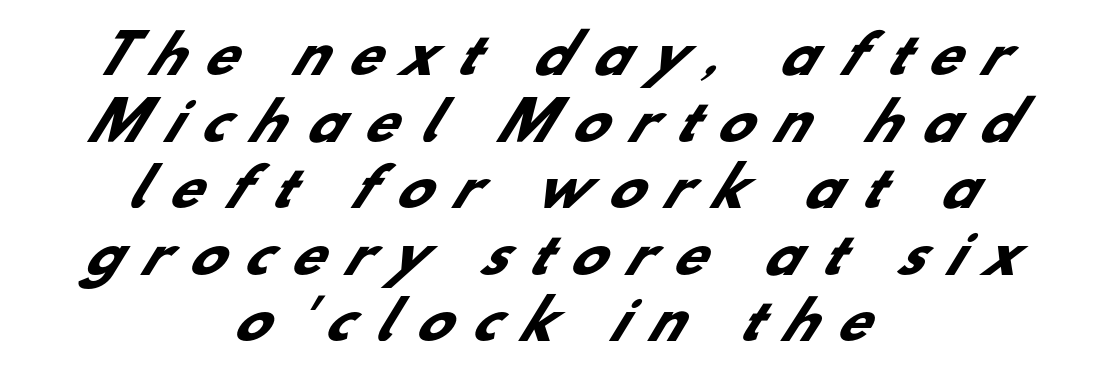
Q: Is the text bold? A: Yes.
Q: Is the typeface a serif or a sans-serif typeface? A: Sans-serif.
Q: Is the text underlined? A: No.
Q: How is the paragraph aligned? A: Centered.
Q: Is the spacing between letters normal or unusually wide? A: Unusually wide.
Q: Is the spacing between lines tight, normal or loose? A: Normal.
Q: Width (condensed, normal, or wide)? A: Normal.
Q: Stroke contrast? A: Low.
Q: x-height? A: Small.
Q: Monospaced? A: No.
